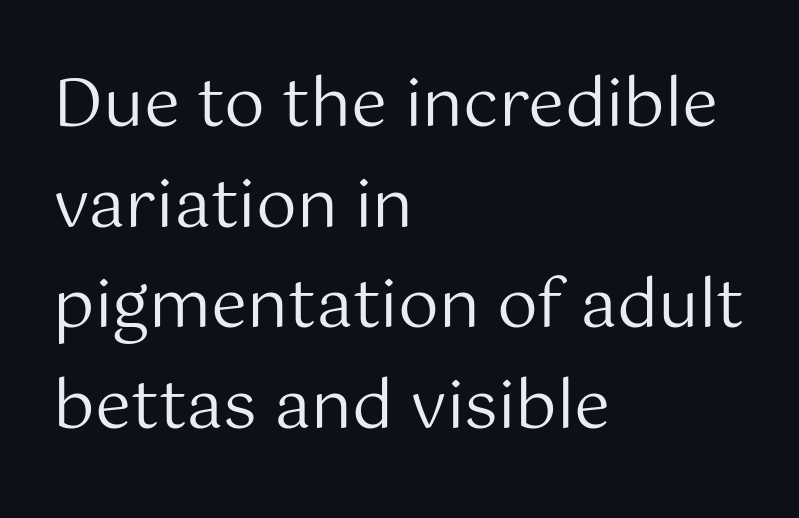
The image shows 65 px regular-weight sans-serif type, upright; set left-aligned, normal line spacing (1.55x), normal letter spacing, not underlined; medium stroke contrast and a medium x-height.
